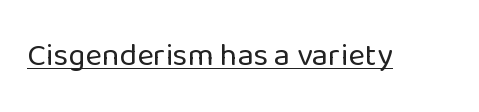
Q: Is the text bold? A: No.
Q: Is the text italic (slanted)? A: No, it is upright.
Q: Is the typeface a serif or a sans-serif typeface? A: Sans-serif.
Q: Is the text underlined? A: Yes.
Q: Is the spacing between letters normal or unusually wide? A: Normal.
Q: Width (condensed, normal, or wide)? A: Normal.
Q: Stroke contrast? A: Low.
Q: x-height? A: Medium.
Q: Monospaced? A: No.
